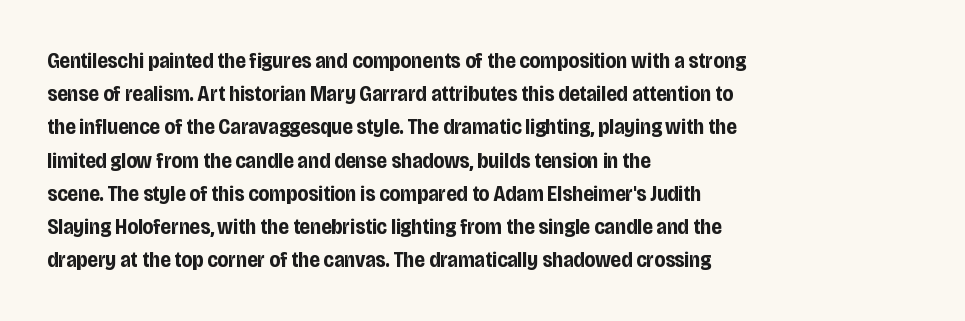
Leading matches the norm, producing a regular column. The area under the type is left untouched. Does extra space separate the letters? No, they use regular spacing. These lines were composed using upright roman letters.
